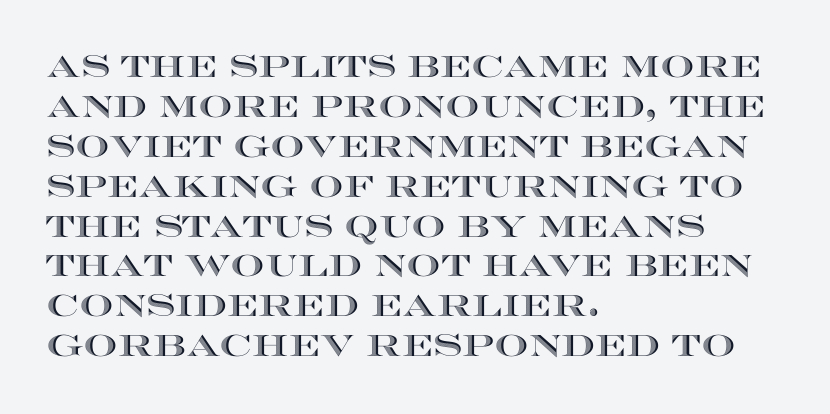
Q: Is the text italic (slanted)? A: No, it is upright.
Q: Is the text underlined? A: No.
Q: How is the paragraph aligned? A: Left-aligned.
Q: Is the spacing between letters normal or unusually wide? A: Normal.
Q: Is the spacing between lines tight, normal or loose? A: Normal.
Q: Width (condensed, normal, or wide)? A: Wide.
Q: x-height? A: Large.
Q: Monospaced? A: No.
